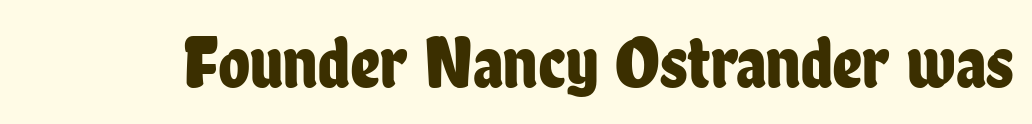
The characters display no serif detailing; their extremities are plain. Tracking here is standard; glyphs follow each other at the usual distance. The letters stand upright; this is a roman face. Looks like regular typesetting: each glyph gets only the width it needs.
